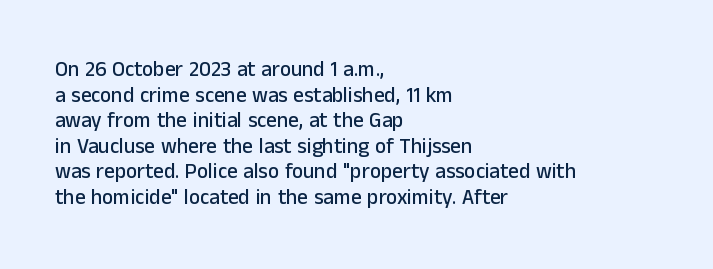
The image shows 21 px text type, upright; set left-aligned, line spacing 1.22x, normal letter spacing, not underlined.
